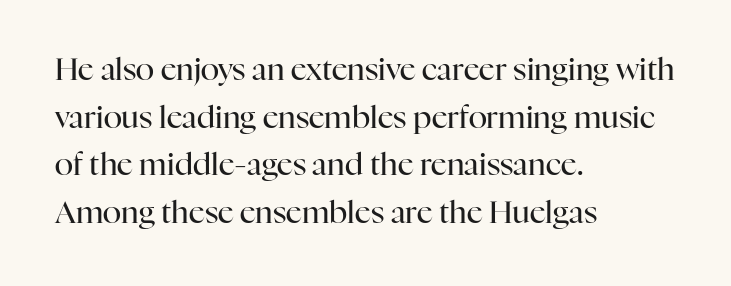
The image shows 31 px regular-weight serif type, upright; set left-aligned, normal line spacing (1.54x), normal letter spacing, not underlined; high stroke contrast and a medium x-height.
